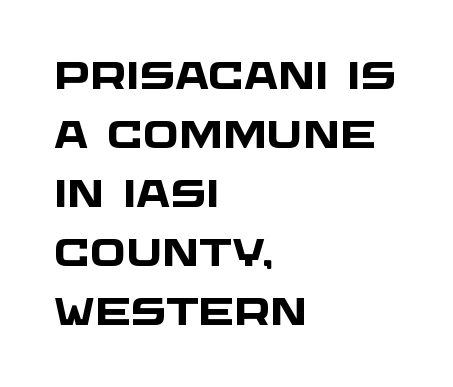
The string is rendered with underlining switched off. Honestly, the row spacing looks completely unremarkable. The passage shown is typeset with a sans-serif family. The face used here is proportionally spaced, like ordinary book or web type. In terms of weight, the rendering is a true, heavy bold. Observe the ordinary spacing: letters are neighbours, not strangers.
